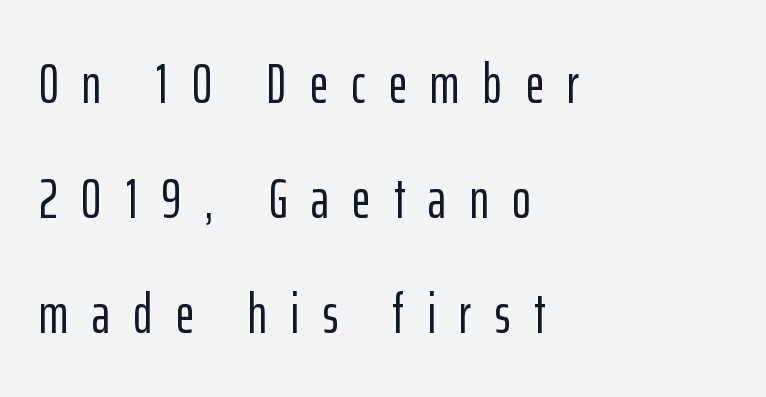
The image shows 56 px condensed sans-serif type, upright; set left-aligned, loose line spacing (2.05x), unusually wide letter spacing (+0.42 em), not underlined; low stroke contrast and a medium x-height.
